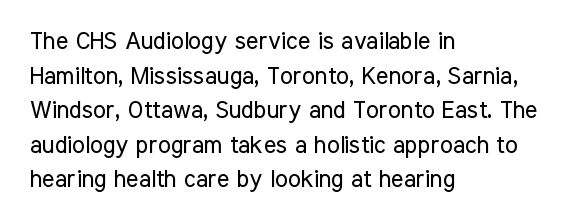
{"italic": "no", "bold": "no", "underline": "no", "align": "left", "line_spacing": "normal", "line_spacing_ratio": 1.44, "letter_spacing": "normal", "letter_spacing_em": 0.0, "glyph_px": 24}
